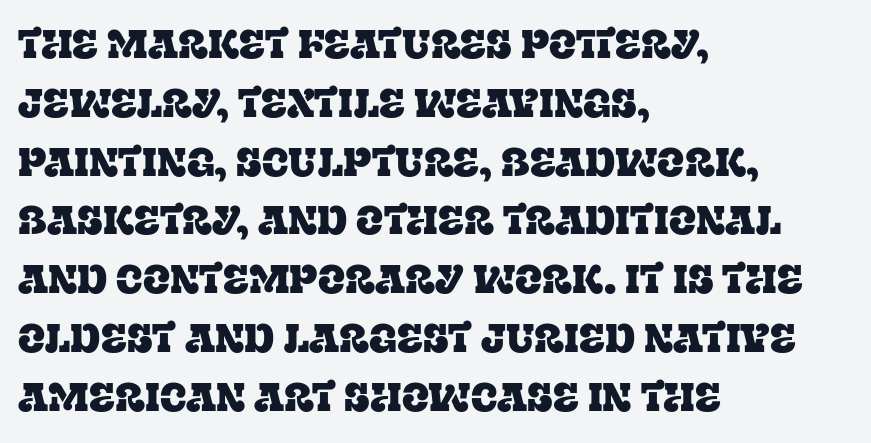
This sample uses plain, unmodified letter spacing. The line-height multiplier appears to be the usual default. No italicization has been applied; the sample stays upright. Each letter keeps its own natural width here, so spacing adapts to shape. Any mark beneath the type? The region is blank. Line beginnings align vertically; line endings do not.
